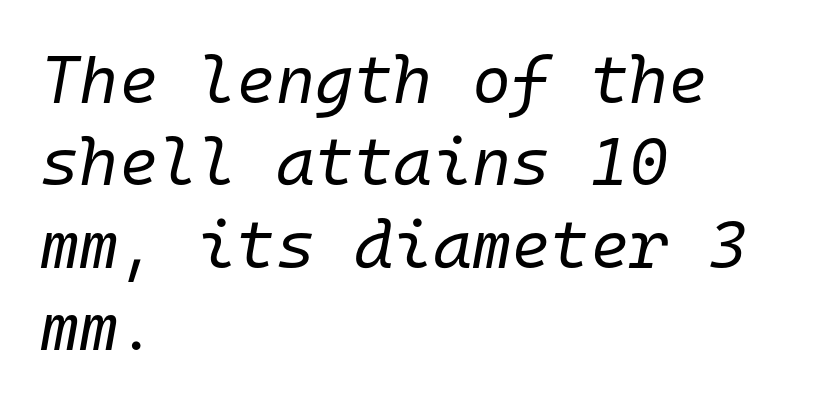
{"italic": "yes", "lean": "right", "slant_degrees": 10, "bold": "no", "weight": "regular", "width": "normal", "stroke_contrast": "low", "x_height": "medium", "monospaced": "yes", "underline": "no", "align": "left", "line_spacing_ratio": 1.23, "letter_spacing": "normal", "letter_spacing_em": 0.0, "glyph_px": 67}
